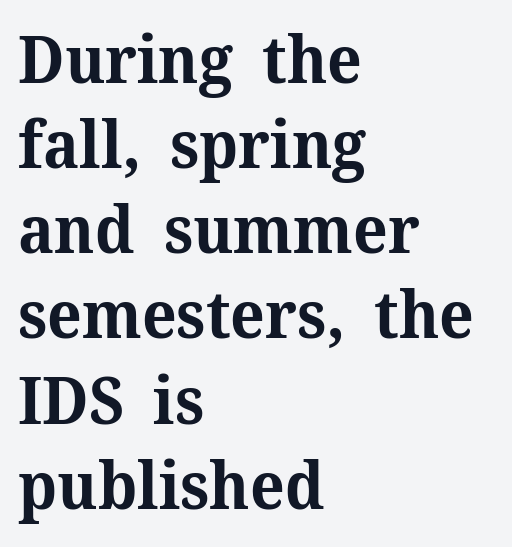
Q: Is the text bold? A: Yes.
Q: Is the text italic (slanted)? A: No, it is upright.
Q: Is the typeface a serif or a sans-serif typeface? A: Serif.
Q: Is the text underlined? A: No.
Q: How is the paragraph aligned? A: Left-aligned.
Q: Is the spacing between letters normal or unusually wide? A: Normal.
Q: Is the spacing between lines tight, normal or loose? A: Normal.
Q: Width (condensed, normal, or wide)? A: Normal.
Q: Stroke contrast? A: Medium.
Q: x-height? A: Medium.
Q: Monospaced? A: No.
